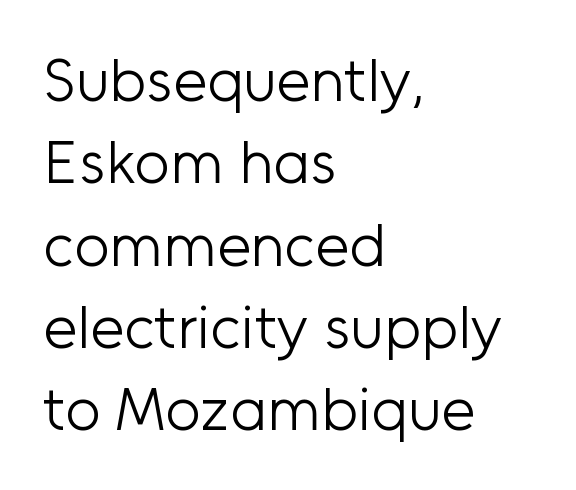
A roman cut, with each character standing at attention. Unmarked baselines from the first word to the last. Short note: letters normally spaced. Summary of vertical rhythm: regular, with standard interline spacing.
